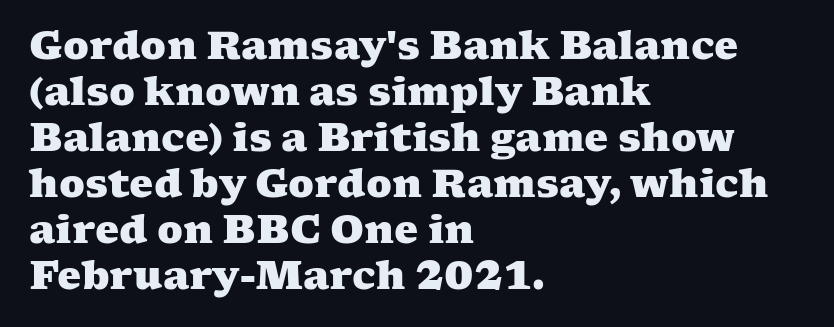
One-word summary of the alignment: left. The letters sit at their default tracking, neither squeezed nor spread. The glyphs have the mass of a bold cut. Proportional: the letters do not fall into vertical columns. Descenders are the only things crossing below the line. Check where the strokes stop: tiny serifs finish them off.
